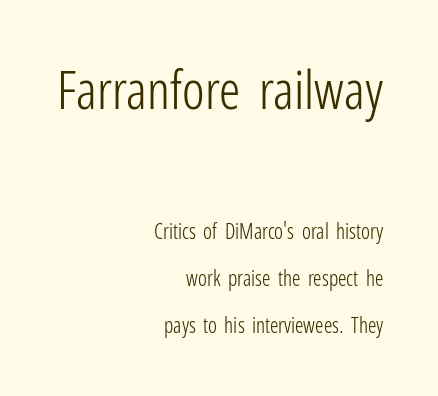
{"serif": "no", "italic": "no", "bold": "no", "weight": "light", "width": "condensed", "stroke_contrast": "low", "x_height": "medium", "monospaced": "no", "underline": "no", "align": "right", "line_spacing": "loose", "line_spacing_ratio": 2.25, "letter_spacing": "normal", "letter_spacing_em": 0.0, "larger_block": "first", "size_ratio": 2.52, "glyph_px": 53}
